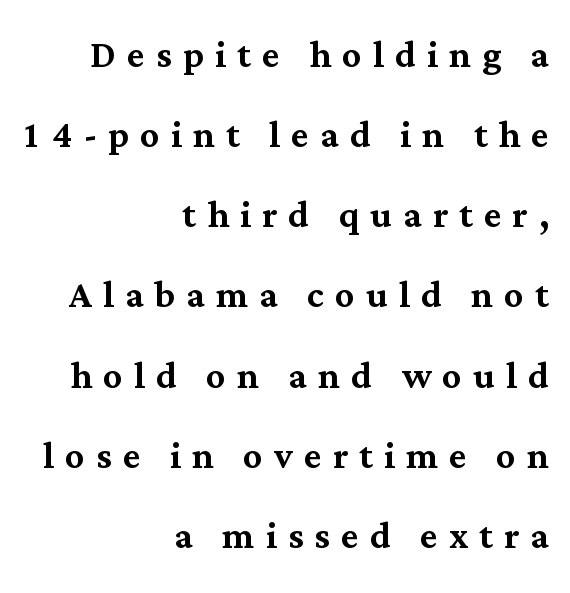
Q: Is the text italic (slanted)? A: No, it is upright.
Q: Is the typeface a serif or a sans-serif typeface? A: Serif.
Q: Is the text underlined? A: No.
Q: How is the paragraph aligned? A: Right-aligned.
Q: Is the spacing between letters normal or unusually wide? A: Unusually wide.
Q: Is the spacing between lines tight, normal or loose? A: Normal.
Q: Width (condensed, normal, or wide)? A: Normal.
Q: Stroke contrast? A: Medium.
Q: x-height? A: Medium.
Q: Monospaced? A: No.
